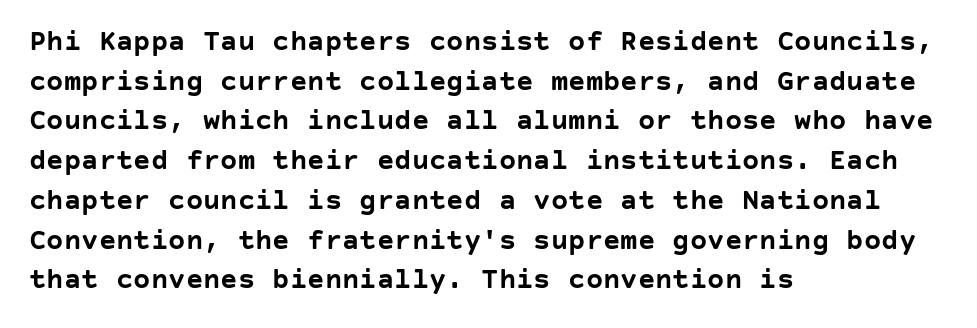
{"serif": "no", "italic": "no", "bold": "yes", "weight": "semibold", "width": "normal", "stroke_contrast": "low", "x_height": "large", "underline": "no", "align": "left", "line_spacing": "normal", "line_spacing_ratio": 1.37, "letter_spacing": "normal", "letter_spacing_em": 0.0, "glyph_px": 29}
